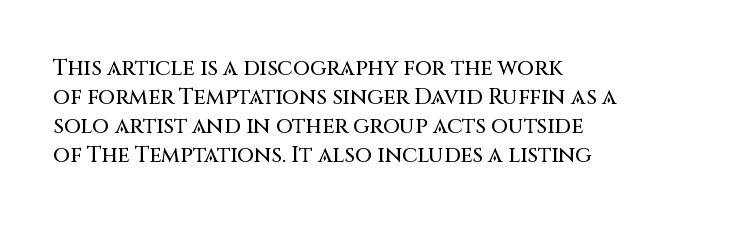
{"italic": "no", "underline": "no", "align": "left", "line_spacing": "normal", "line_spacing_ratio": 1.32, "letter_spacing": "normal", "letter_spacing_em": 0.0, "glyph_px": 22}
